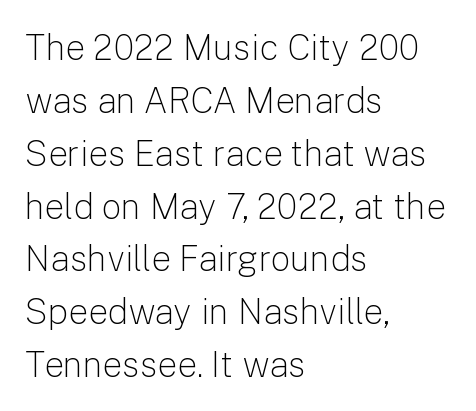
Italic: no, the glyphs are upright roman. Weight: in the light-to-regular range. Beneath every word, the page is bare. Default kerning and tracking; the words read as compact shapes. Compared with a centered layout, this one pins lines to the left instead.
